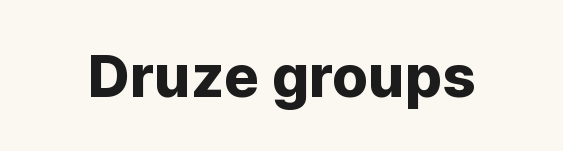
Q: Is the text bold? A: Yes.
Q: Is the text italic (slanted)? A: No, it is upright.
Q: Is the typeface a serif or a sans-serif typeface? A: Sans-serif.
Q: Is the text underlined? A: No.
Q: Is the spacing between letters normal or unusually wide? A: Normal.
Q: Width (condensed, normal, or wide)? A: Normal.
Q: Stroke contrast? A: Low.
Q: x-height? A: Medium.
Q: Monospaced? A: No.
